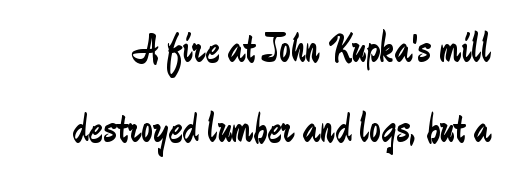
The image shows 42 px regular-weight, condensed sans-serif type; set loose line spacing (1.9x), normal letter spacing, not underlined; low stroke contrast and a medium x-height.
